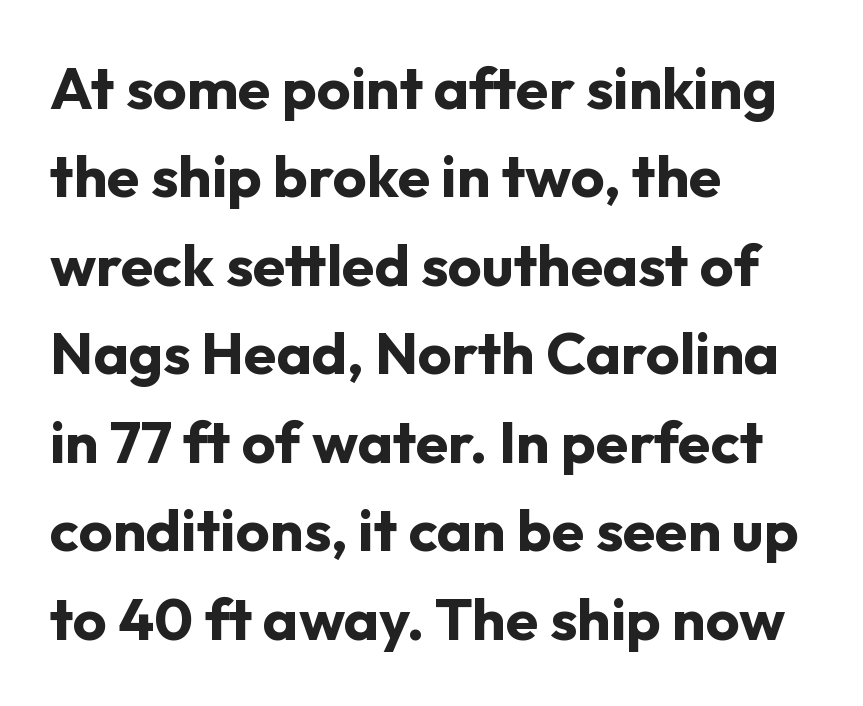
Q: Is the text bold? A: Yes.
Q: Is the text italic (slanted)? A: No, it is upright.
Q: Is the typeface a serif or a sans-serif typeface? A: Sans-serif.
Q: Is the text underlined? A: No.
Q: How is the paragraph aligned? A: Left-aligned.
Q: Is the spacing between letters normal or unusually wide? A: Normal.
Q: Is the spacing between lines tight, normal or loose? A: Normal.
Q: Width (condensed, normal, or wide)? A: Normal.
Q: Stroke contrast? A: Low.
Q: x-height? A: Medium.
Q: Monospaced? A: No.
